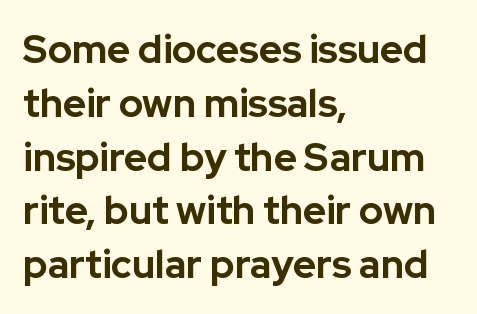
{"serif": "no", "italic": "no", "bold": "yes", "weight": "bold", "width": "normal", "stroke_contrast": "low", "x_height": "medium", "monospaced": "no", "underline": "no", "align": "left", "line_spacing": "normal", "line_spacing_ratio": 1.38, "letter_spacing": "normal", "letter_spacing_em": 0.0, "glyph_px": 39}
